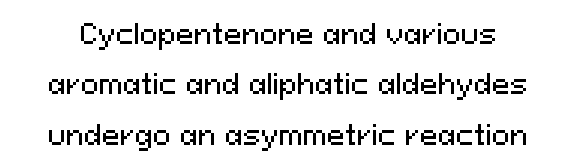
{"italic": "no", "underline": "no", "line_spacing_ratio": 1.87, "letter_spacing": "normal", "letter_spacing_em": 0.0, "glyph_px": 27}
